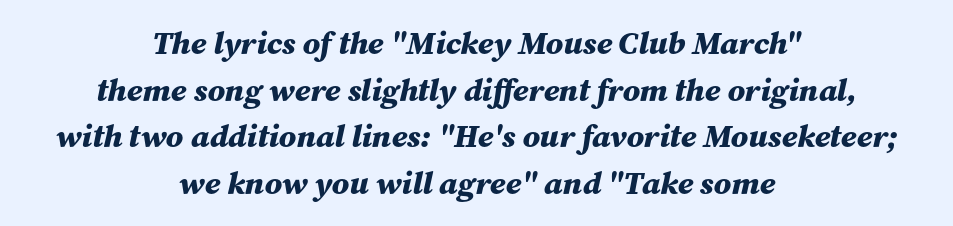
The letters advance in unequal steps, a hallmark of proportional type. Every character sits at an angle, as italics do. You could call the tracking neutral — neither tight nor loose. The whitespace from short lines is split evenly between both sides.
